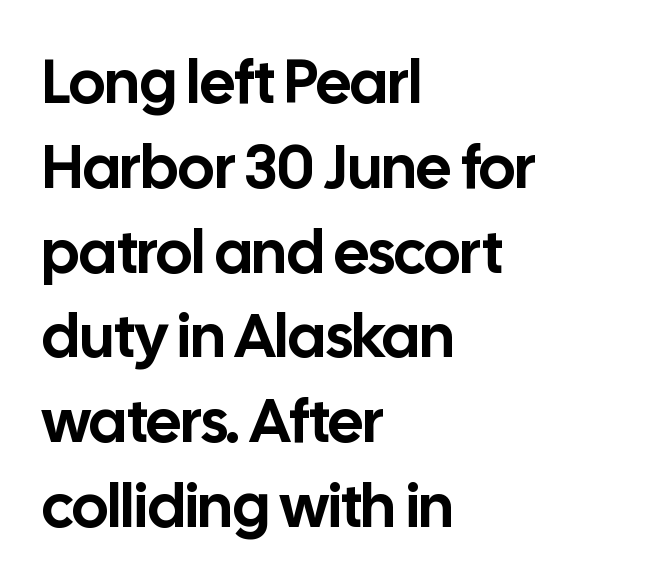
The image shows 61 px sans-serif type, upright; set left-aligned, normal line spacing (1.39x), normal letter spacing, not underlined; low stroke contrast and a medium x-height.
